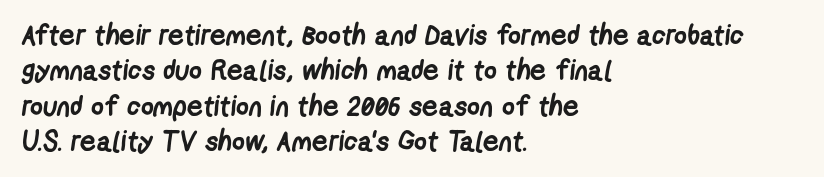
{"serif": "no", "bold": "yes", "weight": "semibold", "width": "condensed", "stroke_contrast": "low", "x_height": "medium", "monospaced": "no", "underline": "no", "align": "left", "line_spacing": "normal", "line_spacing_ratio": 1.26, "letter_spacing": "normal", "letter_spacing_em": 0.0, "glyph_px": 28}
